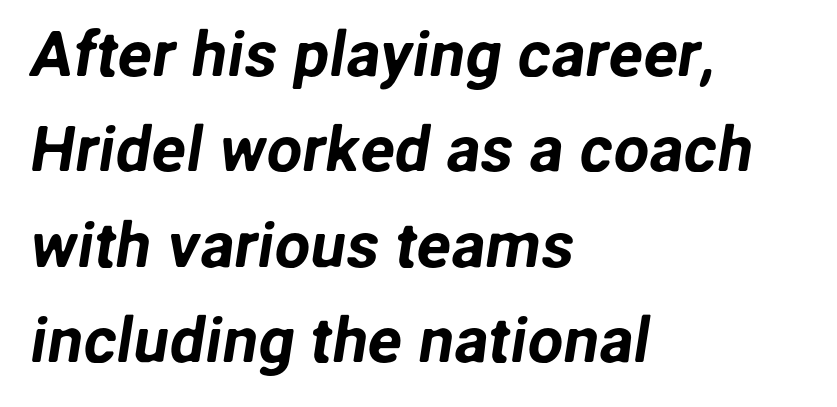
The image shows 64 px sans-serif type; set left-aligned, normal line spacing (1.49x), normal letter spacing, not underlined; low stroke contrast and a medium x-height.
